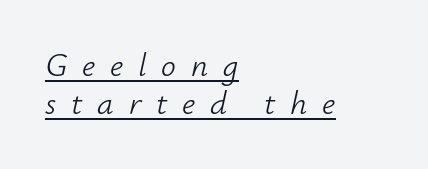
Q: Is the text bold? A: No.
Q: Is the text italic (slanted)? A: Yes, it leans right by about 12 degrees.
Q: Is the text underlined? A: Yes.
Q: How is the paragraph aligned? A: Left-aligned.
Q: Is the spacing between letters normal or unusually wide? A: Unusually wide.
Q: Is the spacing between lines tight, normal or loose? A: Tight.
Q: Width (condensed, normal, or wide)? A: Normal.
Q: Stroke contrast? A: Low.
Q: x-height? A: Small.
Q: Monospaced? A: No.
